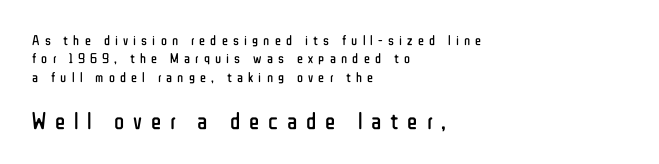
Short note: letters widely spaced. The letters stand straight up with perfectly vertical stems. Which margin do the lines hug? The left one — the right edge is uneven. Normally led — the rows are evenly, conventionally spaced. Larger block? The one below; the one above is distinctly smaller. Heaviness? Minimal to ordinary, like unemphasized prose.
